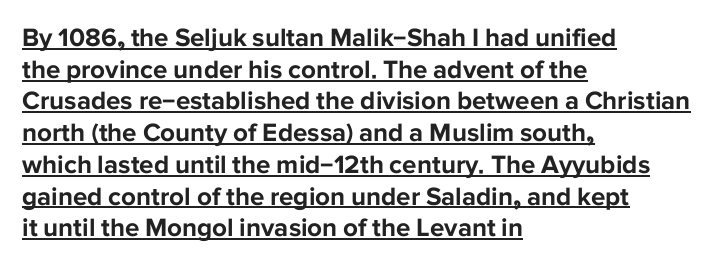
Q: Is the text bold? A: Yes.
Q: Is the text italic (slanted)? A: No, it is upright.
Q: Is the text underlined? A: Yes.
Q: How is the paragraph aligned? A: Left-aligned.
Q: Is the spacing between letters normal or unusually wide? A: Normal.
